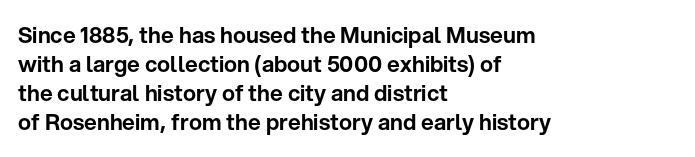
{"italic": "no", "underline": "no", "align": "left", "line_spacing": "normal", "line_spacing_ratio": 1.32, "letter_spacing": "normal", "letter_spacing_em": 0.0, "glyph_px": 22}
